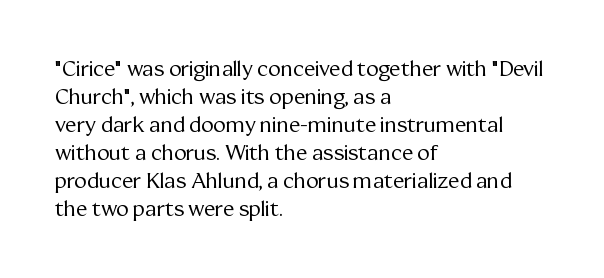
The paragraph has a hard left edge and a soft right edge. Rows of type keep a routine distance in the vertical direction. The letters sit at their default tracking, neither squeezed nor spread. Posture: vertical.
